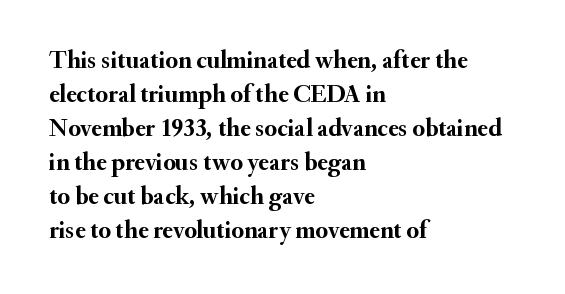
The image shows 25 px bold type, upright; set left-aligned, normal line spacing (1.36x), normal letter spacing, not underlined.
